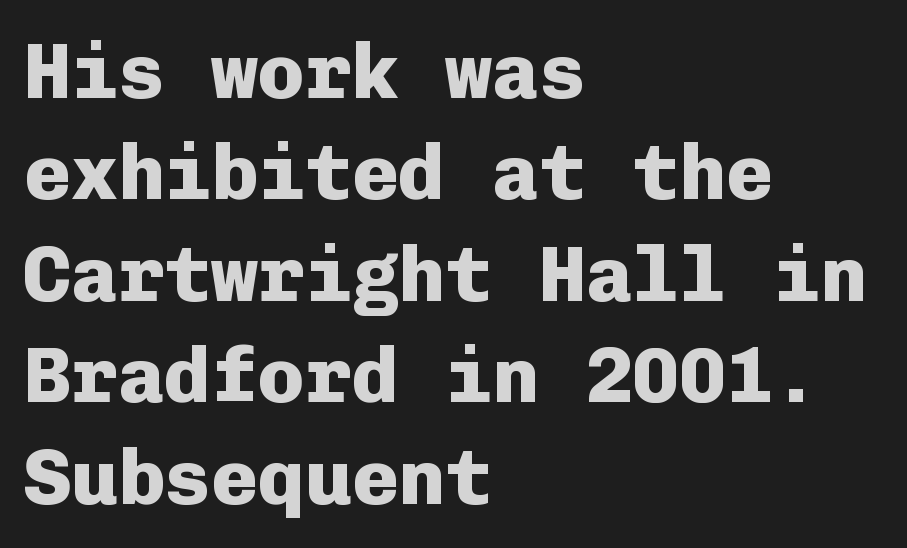
Q: Is the text bold? A: Yes.
Q: Is the text italic (slanted)? A: No, it is upright.
Q: Is the typeface a serif or a sans-serif typeface? A: Sans-serif.
Q: Is the text underlined? A: No.
Q: How is the paragraph aligned? A: Left-aligned.
Q: Is the spacing between letters normal or unusually wide? A: Normal.
Q: Is the spacing between lines tight, normal or loose? A: Normal.
Q: Width (condensed, normal, or wide)? A: Normal.
Q: Stroke contrast? A: Low.
Q: x-height? A: Medium.
Q: Monospaced? A: Yes.
